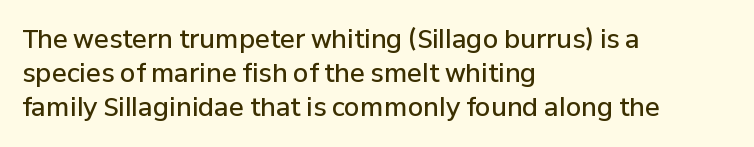
Compared with typical body copy, the letter spacing here is the same. Words float on clear page, feet unadorned. This is the regular roman posture of the typeface. The strokes are fattened partway — semibold, not bold.
